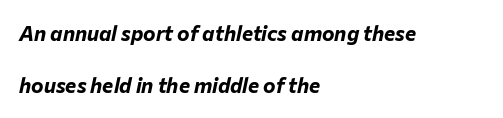
The characters look thick and weighty, a clear bold. Observe the lean: these are italic letterforms. Compared with a centered layout, this one pins lines to the left instead. Has an underline been added? It has not. This block would shrink considerably if given ordinary leading; it's expanded now.
